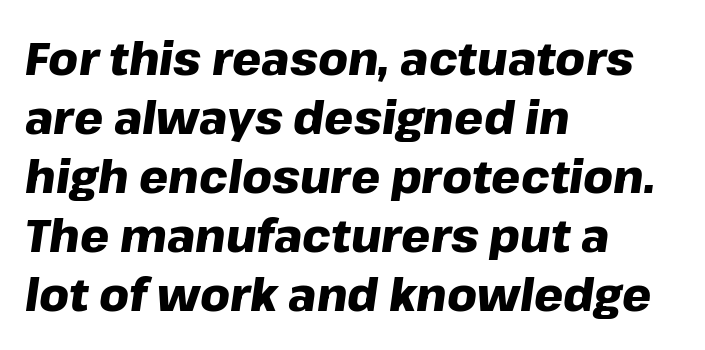
The characters look thick and weighty, a clear bold. All the whitespace from short lines collects on the right. The glyphs are unaccompanied by any horizontal stroke below them. You could call the tracking neutral — neither tight nor loose.
